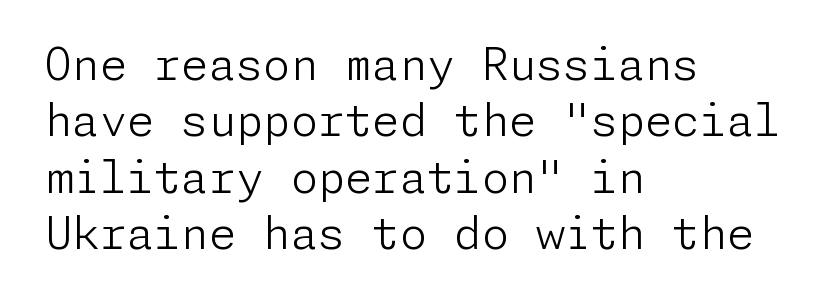
The image shows 44 px light sans-serif type, upright; set left-aligned, normal line spacing (1.28x), normal letter spacing, not underlined; low stroke contrast and a medium x-height.
